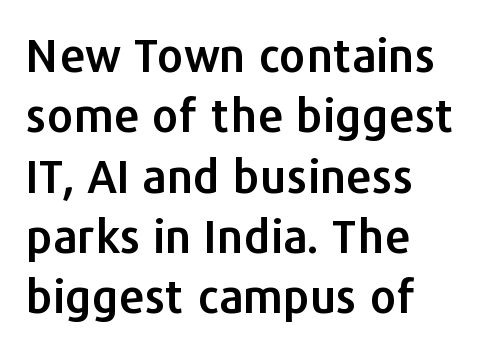
{"serif": "no", "italic": "no", "width": "normal", "stroke_contrast": "low", "x_height": "medium", "monospaced": "no", "underline": "no", "align": "left", "line_spacing": "normal", "line_spacing_ratio": 1.31, "letter_spacing": "normal", "letter_spacing_em": 0.0, "glyph_px": 46}
